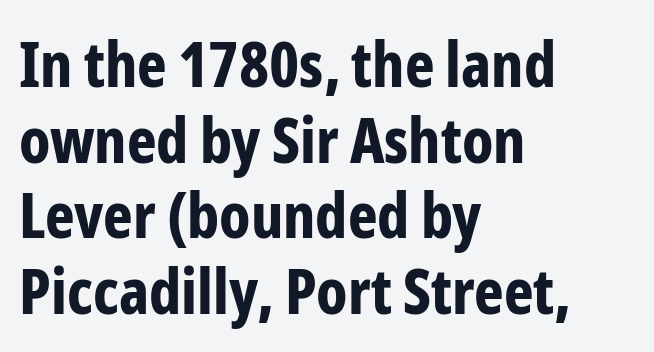
The image shows 63 px bold, condensed sans-serif type, upright; set left-aligned, line spacing 1.2x, normal letter spacing, not underlined; low stroke contrast and a medium x-height.
